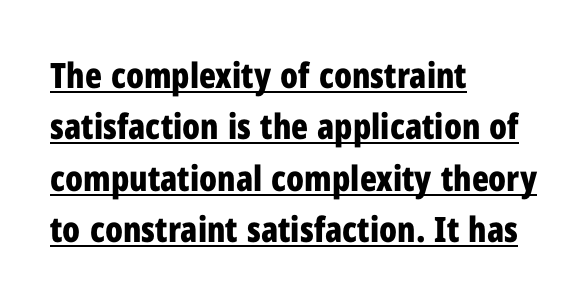
Q: Is the text bold? A: Yes.
Q: Is the text italic (slanted)? A: No, it is upright.
Q: Is the typeface a serif or a sans-serif typeface? A: Sans-serif.
Q: Is the text underlined? A: Yes.
Q: How is the paragraph aligned? A: Left-aligned.
Q: Is the spacing between letters normal or unusually wide? A: Normal.
Q: Is the spacing between lines tight, normal or loose? A: Normal.
Q: Width (condensed, normal, or wide)? A: Condensed.
Q: Stroke contrast? A: Low.
Q: x-height? A: Medium.
Q: Monospaced? A: No.
